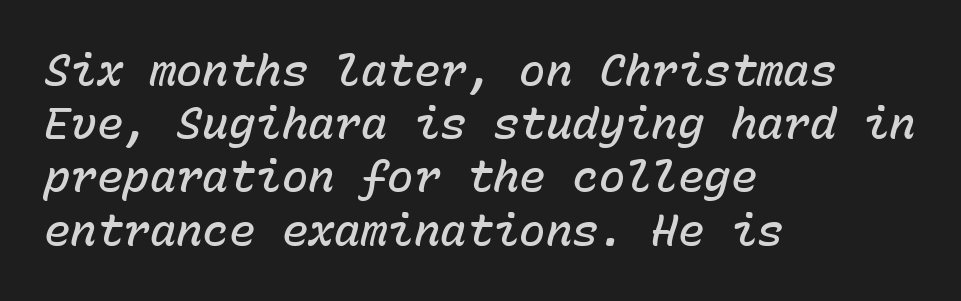
The image shows 44 px semibold type, italic (leaning right), monospaced; set left-aligned, line spacing 1.21x, normal letter spacing, not underlined; low stroke contrast and a medium x-height.
